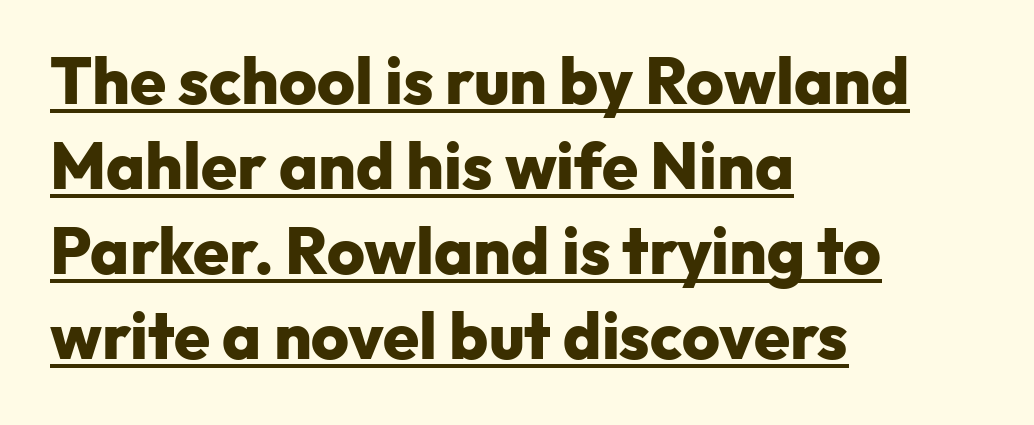
Quick note: interline space is typical. Strong, thick strokes mark this as bold type. Short and long lines alike share a common starting point at left. Each letter keeps its own natural width here, so spacing adapts to shape. Caption: lettering with a line underneath.
